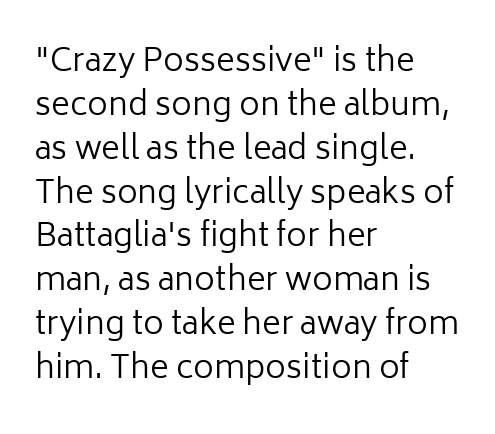
The image shows 32 px regular-weight sans-serif type, upright; set left-aligned, normal line spacing (1.37x), normal letter spacing, not underlined; low stroke contrast and a medium x-height.
